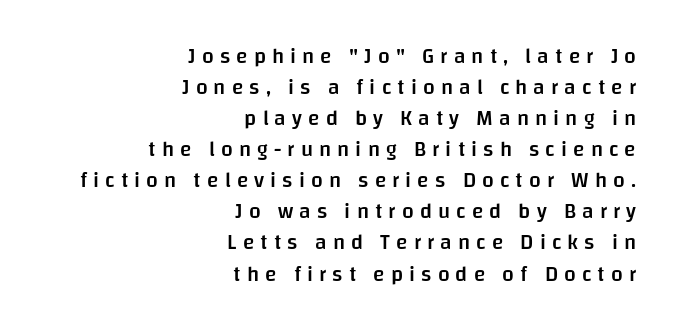
The image shows 21 px text type, upright; set right-aligned, normal line spacing (1.48x), unusually wide letter spacing (+0.29 em), not underlined.
